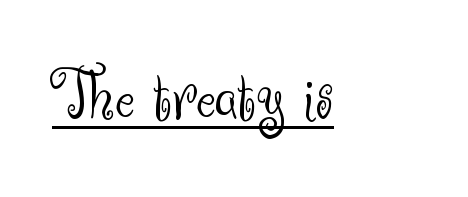
Every word sits above its own underline. Every stem runs plumb, perpendicular to the baseline. These glyphs show unthickened strokes, regular width or finer. The face used here is a sans, in the tradition of grotesques and geometrics. Proportional: the letters do not fall into vertical columns.
